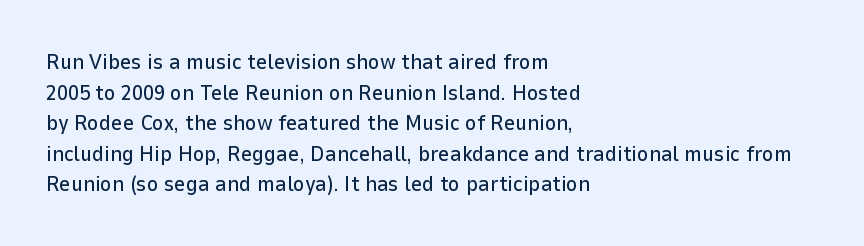
If you drew a line through each stem, it would be perfectly vertical. Honestly, the letter spacing is just normal — you wouldn't notice it. The words here are not underlined. Notice how the passage keeps a crisp vertical edge on the left only. Interline gaps are of average width in this sample.
